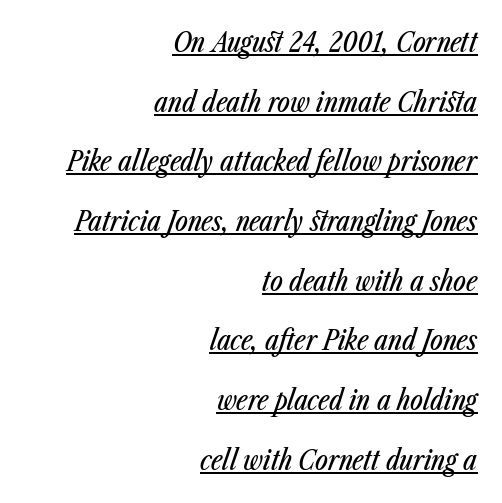
The image shows 27 px text type, italic (leaning right); set right-aligned, loose line spacing (2.21x), normal letter spacing, underlined.
